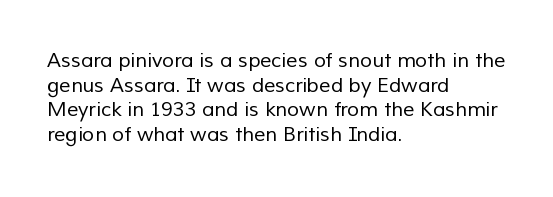
{"bold": "no", "underline": "no", "align": "left", "line_spacing_ratio": 1.23, "letter_spacing": "normal", "letter_spacing_em": 0.0, "glyph_px": 20}
